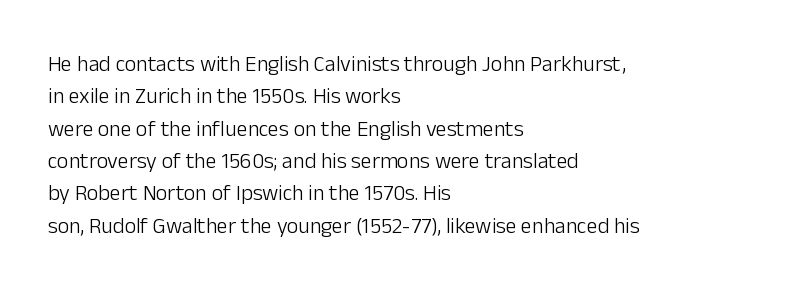
The image shows 22 px text type, upright; set left-aligned, normal line spacing (1.47x), normal letter spacing, not underlined.
